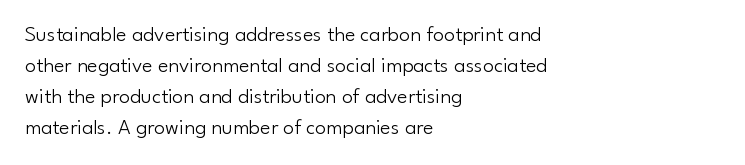
{"italic": "no", "bold": "no", "underline": "no", "align": "left", "line_spacing": "normal", "line_spacing_ratio": 1.41, "letter_spacing": "normal", "letter_spacing_em": 0.0, "glyph_px": 22}
